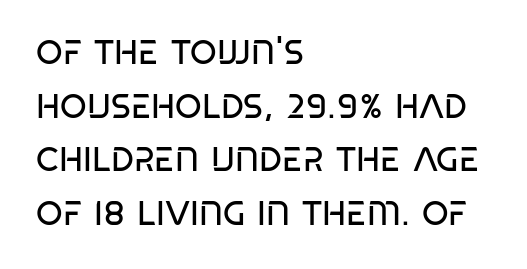
Q: Is the text bold? A: No.
Q: Is the text italic (slanted)? A: No, it is upright.
Q: Is the typeface a serif or a sans-serif typeface? A: Sans-serif.
Q: Is the text underlined? A: No.
Q: How is the paragraph aligned? A: Left-aligned.
Q: Is the spacing between letters normal or unusually wide? A: Normal.
Q: Is the spacing between lines tight, normal or loose? A: Normal.
Q: Width (condensed, normal, or wide)? A: Condensed.
Q: Stroke contrast? A: Low.
Q: x-height? A: Large.
Q: Monospaced? A: No.
